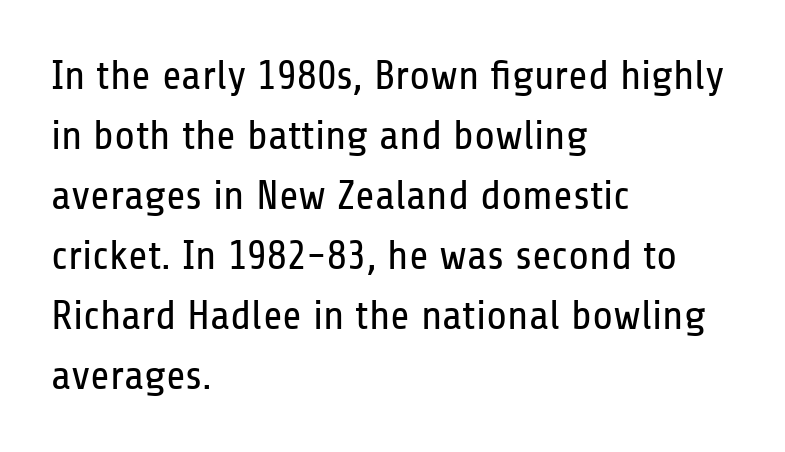
Inter-character spacing is left at the font's built-in metrics. The area under the type is left untouched. In terms of posture, this sample is upright. Ink coverage per letter is moderate at most.
